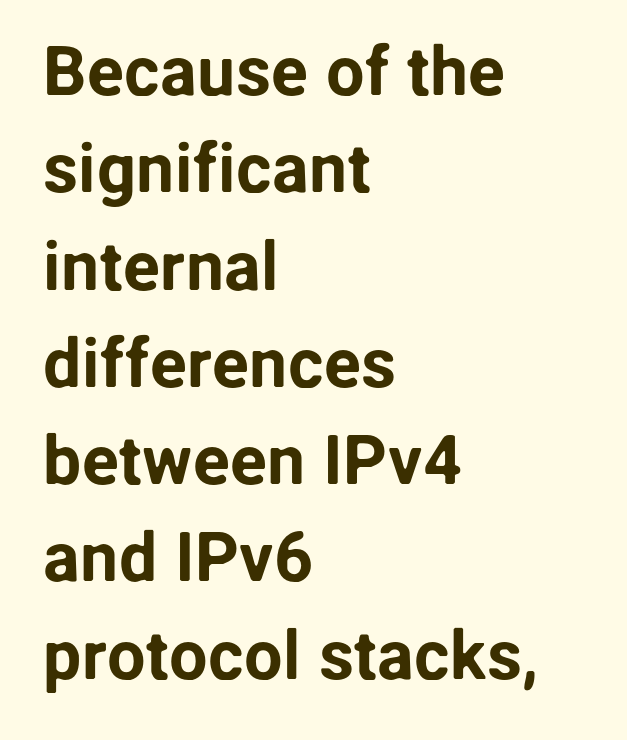
Teacher's note: observe the even left margin — that is flush-left alignment. The foot of each line stays bare and open. Proportional: the letters do not fall into vertical columns. Honestly, the letter spacing is just normal — you wouldn't notice it.
